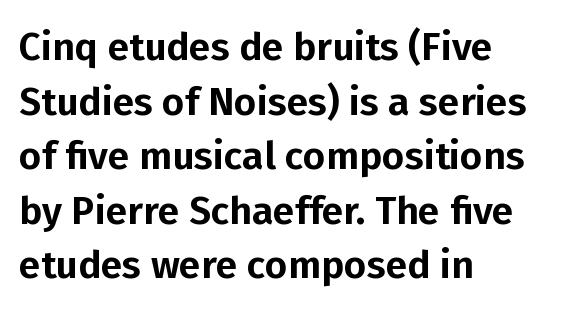
Q: Is the text italic (slanted)? A: No, it is upright.
Q: Is the typeface a serif or a sans-serif typeface? A: Sans-serif.
Q: Is the text underlined? A: No.
Q: How is the paragraph aligned? A: Left-aligned.
Q: Is the spacing between letters normal or unusually wide? A: Normal.
Q: Is the spacing between lines tight, normal or loose? A: Normal.
Q: Width (condensed, normal, or wide)? A: Normal.
Q: Stroke contrast? A: Low.
Q: x-height? A: Medium.
Q: Monospaced? A: No.
